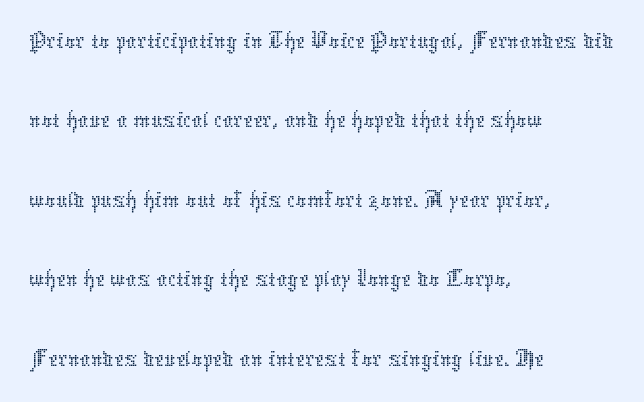
The image shows 54 px thin type, upright; set left-aligned, normal line spacing (1.47x), normal letter spacing, not underlined; low stroke contrast and a medium x-height.
